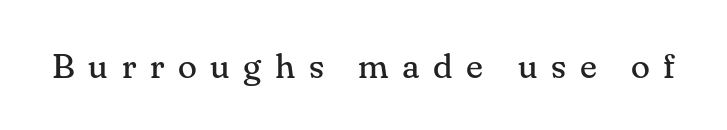
The image shows 35 px regular-weight serif type, upright; set unusually wide letter spacing (+0.39 em), not underlined; medium stroke contrast and a small x-height.
